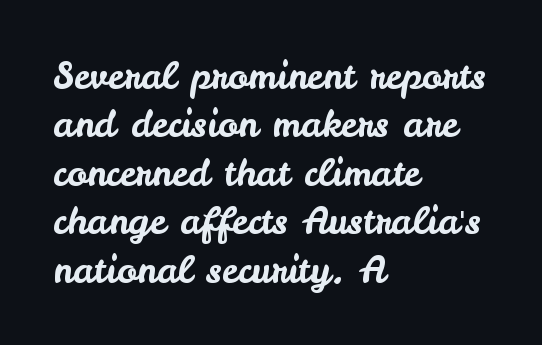
The image shows 37 px sans-serif type; set left-aligned, normal line spacing (1.31x), normal letter spacing, not underlined; low stroke contrast and a small x-height.
